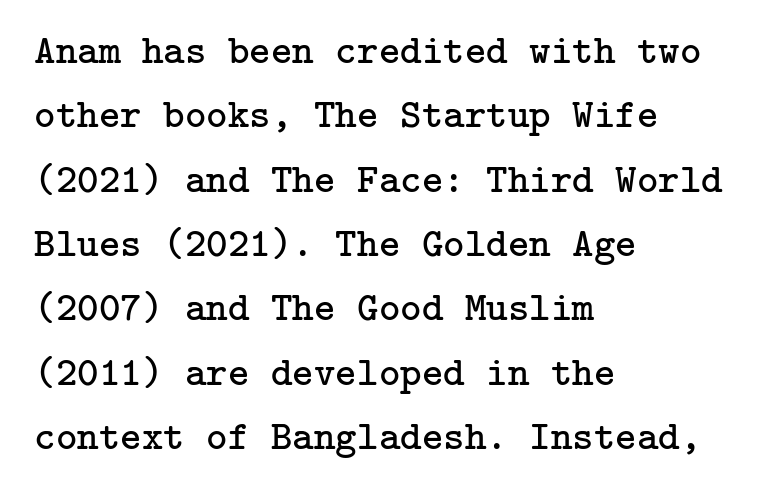
{"serif": "yes", "italic": "no", "bold": "no", "weight": "regular", "width": "normal", "stroke_contrast": "low", "x_height": "medium", "underline": "no", "align": "left", "line_spacing": "normal", "line_spacing_ratio": 1.57, "letter_spacing": "normal", "letter_spacing_em": 0.0, "glyph_px": 41}
